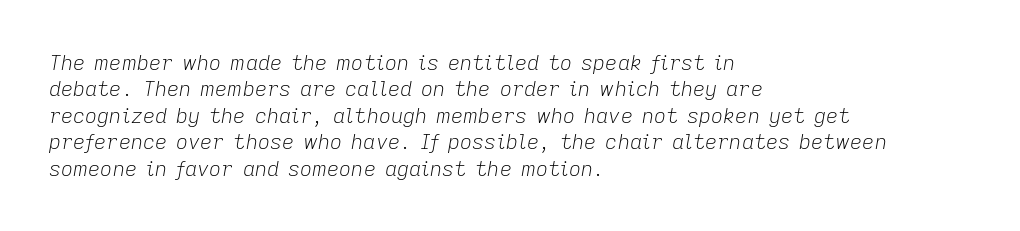
The image shows 21 px text type, italic (leaning right); set left-aligned, normal line spacing (1.26x), normal letter spacing, not underlined.
